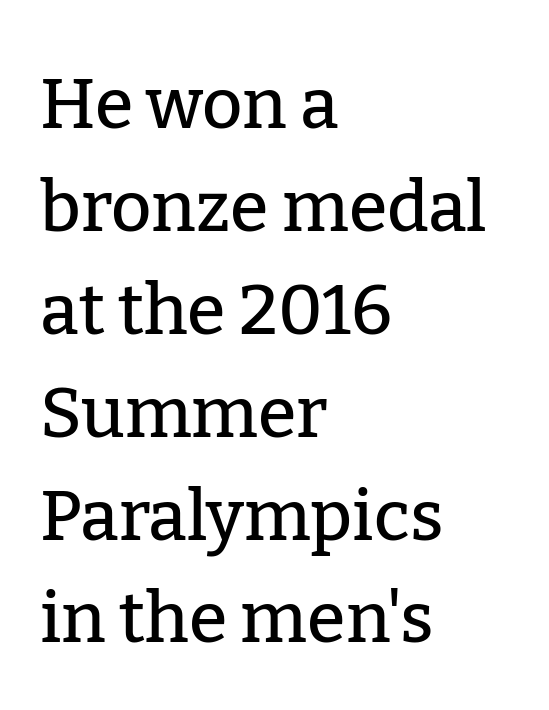
{"serif": "yes", "italic": "no", "width": "normal", "stroke_contrast": "low", "x_height": "medium", "monospaced": "no", "underline": "no", "align": "left", "line_spacing": "normal", "line_spacing_ratio": 1.47, "letter_spacing": "normal", "letter_spacing_em": 0.0, "glyph_px": 70}
